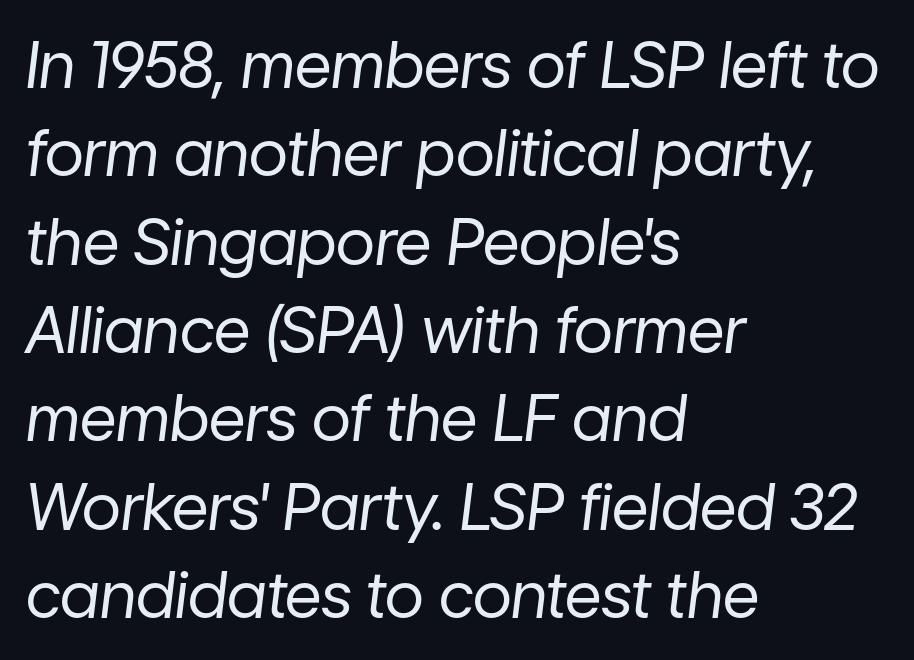
The image shows 64 px regular-weight type, italic (leaning right); set left-aligned, normal line spacing (1.38x), normal letter spacing, not underlined; low stroke contrast and a medium x-height.
